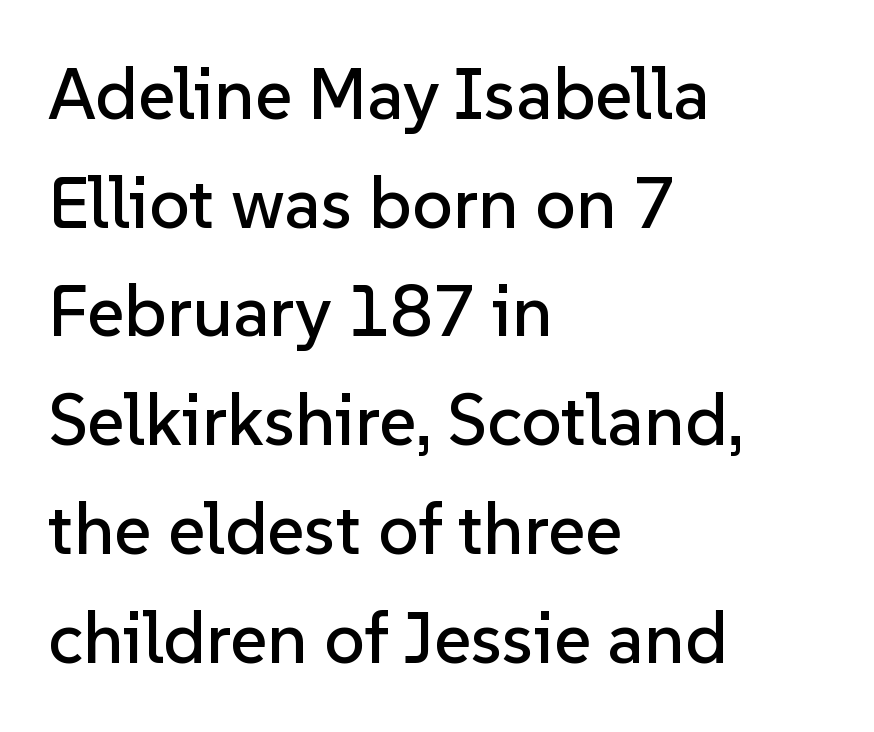
Q: Is the text italic (slanted)? A: No, it is upright.
Q: Is the typeface a serif or a sans-serif typeface? A: Sans-serif.
Q: Is the text underlined? A: No.
Q: How is the paragraph aligned? A: Left-aligned.
Q: Is the spacing between letters normal or unusually wide? A: Normal.
Q: Is the spacing between lines tight, normal or loose? A: Normal.
Q: Width (condensed, normal, or wide)? A: Normal.
Q: Stroke contrast? A: Low.
Q: x-height? A: Medium.
Q: Monospaced? A: No.
